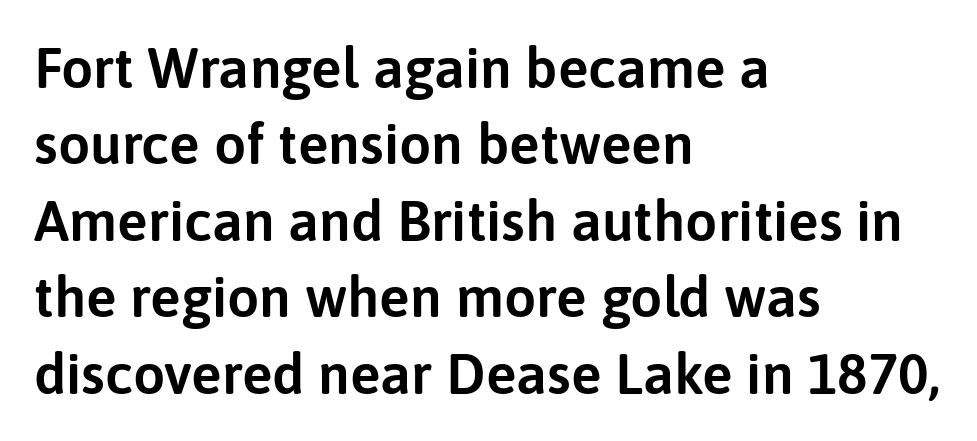
{"serif": "no", "italic": "no", "width": "normal", "stroke_contrast": "low", "x_height": "medium", "monospaced": "no", "underline": "no", "align": "left", "line_spacing": "normal", "line_spacing_ratio": 1.34, "letter_spacing": "normal", "letter_spacing_em": 0.0, "glyph_px": 57}
